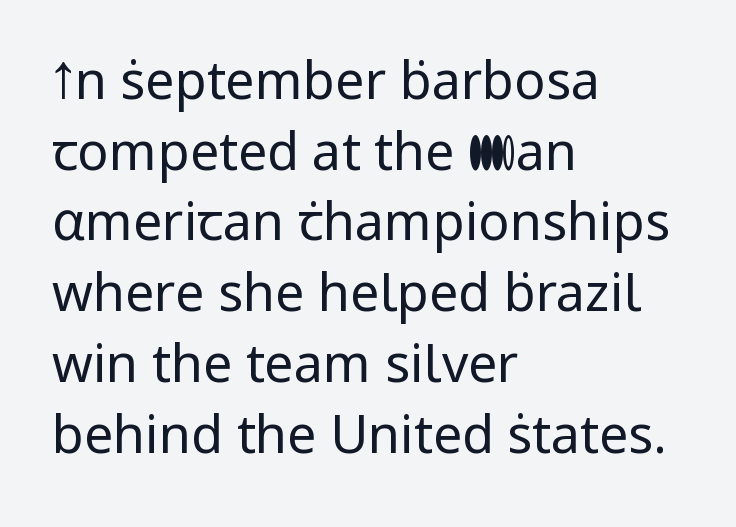
A typesetter would mark this as roman, not italic. Compared with a centered layout, this one pins lines to the left instead. Has an underline been added? It has not. Inter-character spacing is left at the font's built-in metrics.
